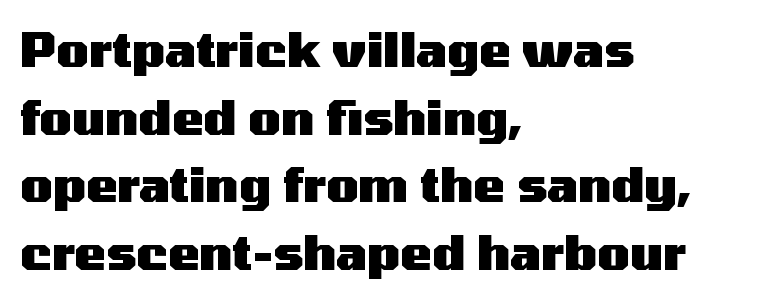
Each row of text sits above clean, open space. Between one letter and the next there's only the usual sliver of space. The sample has been set heavy, in full bold. Are there feet on the stems? There aren't — it's a sans.
